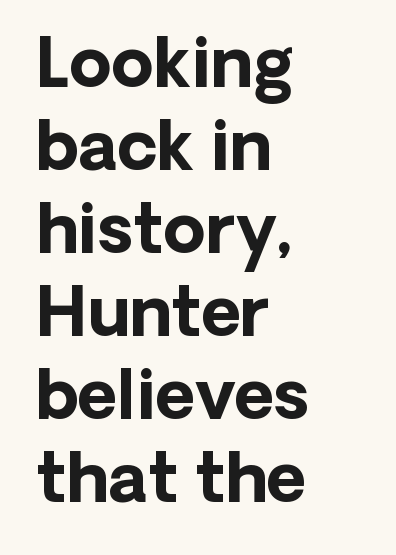
Q: Is the text bold? A: Yes.
Q: Is the text italic (slanted)? A: No, it is upright.
Q: Is the typeface a serif or a sans-serif typeface? A: Sans-serif.
Q: Is the text underlined? A: No.
Q: How is the paragraph aligned? A: Left-aligned.
Q: Is the spacing between letters normal or unusually wide? A: Normal.
Q: Width (condensed, normal, or wide)? A: Normal.
Q: Stroke contrast? A: Low.
Q: x-height? A: Medium.
Q: Monospaced? A: No.
